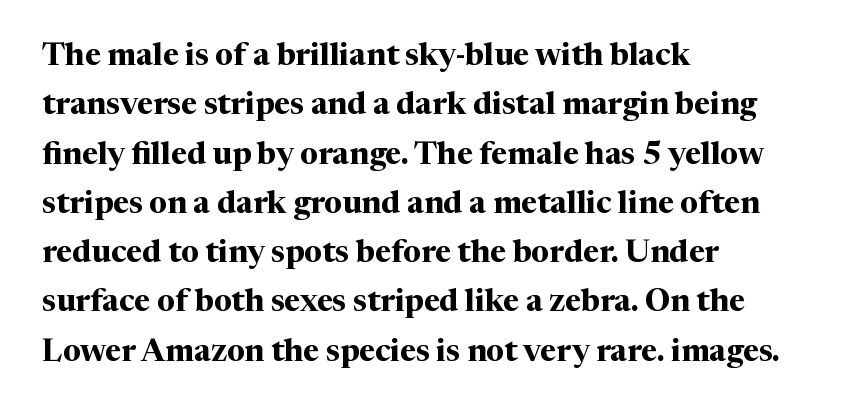
Q: Is the text bold? A: Yes.
Q: Is the text italic (slanted)? A: No, it is upright.
Q: Is the typeface a serif or a sans-serif typeface? A: Serif.
Q: Is the text underlined? A: No.
Q: How is the paragraph aligned? A: Left-aligned.
Q: Is the spacing between letters normal or unusually wide? A: Normal.
Q: Is the spacing between lines tight, normal or loose? A: Normal.
Q: Width (condensed, normal, or wide)? A: Normal.
Q: Stroke contrast? A: Medium.
Q: x-height? A: Medium.
Q: Monospaced? A: No.
